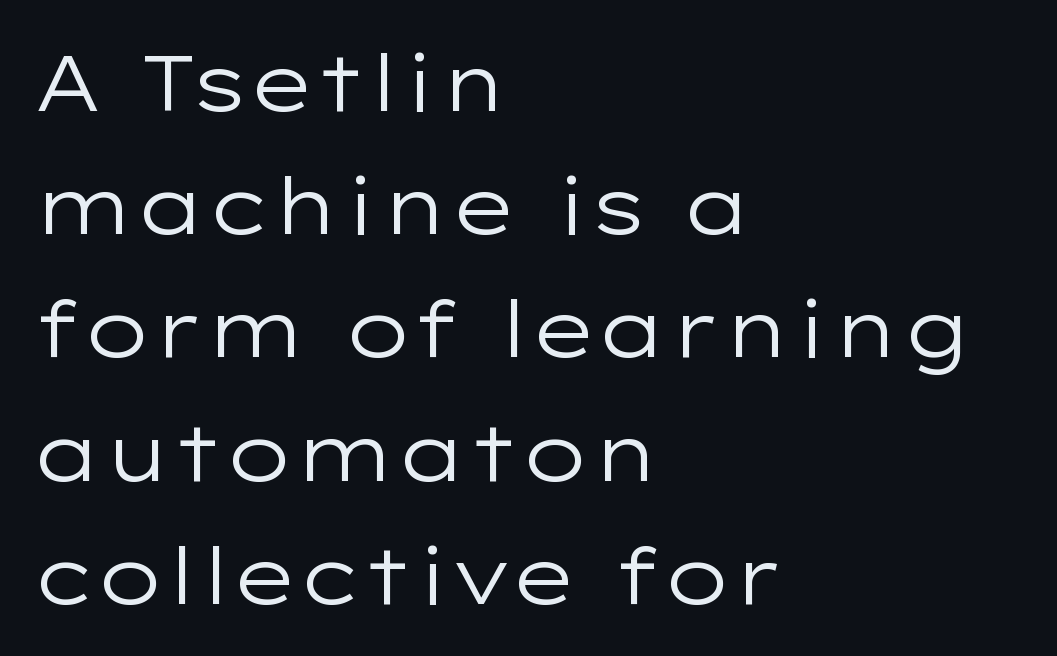
The image shows 79 px regular-weight, wide sans-serif type, upright; set left-aligned, normal line spacing (1.56x), normal letter spacing, not underlined; low stroke contrast and a medium x-height.
